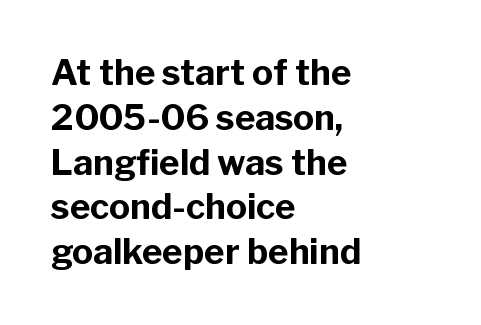
The image shows 35 px bold sans-serif type, upright; set left-aligned, normal line spacing (1.28x), normal letter spacing, not underlined; low stroke contrast and a medium x-height.
